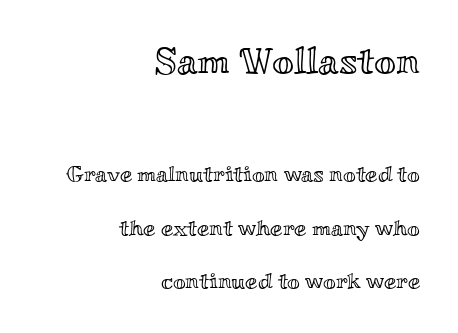
{"italic": "no", "width": "wide", "x_height": "small", "monospaced": "no", "underline": "no", "align": "right", "line_spacing": "loose", "line_spacing_ratio": 2.42, "letter_spacing": "normal", "letter_spacing_em": 0.0, "larger_block": "first", "size_ratio": 1.73, "glyph_px": 38}
